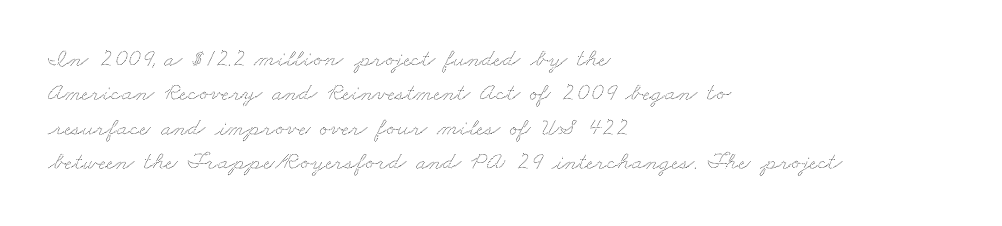
{"underline": "no", "align": "left", "line_spacing": "normal", "line_spacing_ratio": 1.38, "letter_spacing": "normal", "letter_spacing_em": 0.0, "glyph_px": 25}
